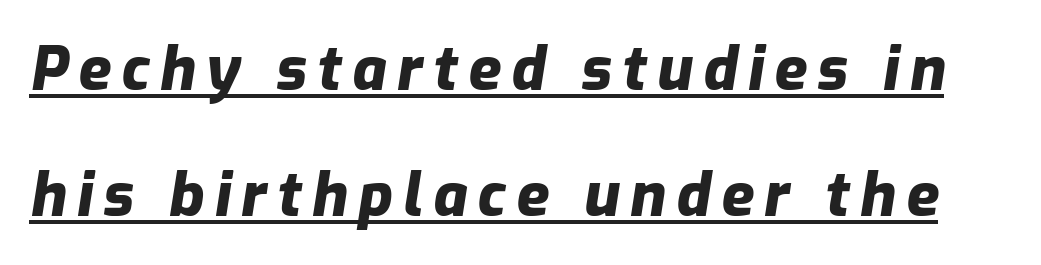
Widely set lines give the paragraph a tall, airy silhouette. Stroke thickness is high; the sample reads as a true bold. The sample's only ornament is a line tracing under the words. The rendering uses natural spacing where letterforms have individual widths. In terms of posture, this sample is oblique.
